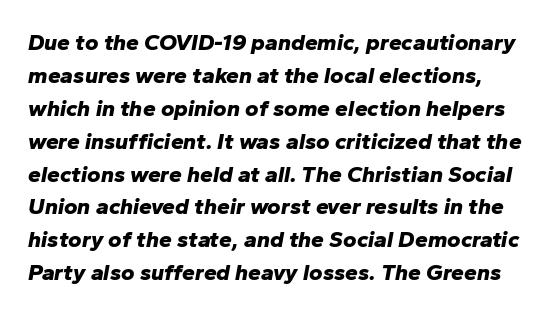
{"italic": "yes", "lean": "right", "slant_degrees": 10, "bold": "yes", "underline": "no", "line_spacing": "normal", "line_spacing_ratio": 1.43, "letter_spacing": "normal", "letter_spacing_em": 0.0, "glyph_px": 23}
